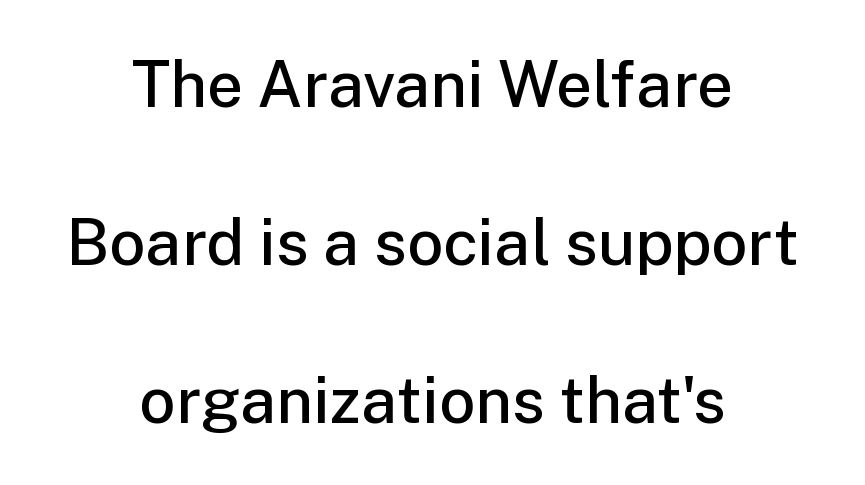
The image shows 64 px semibold sans-serif type, upright; set centered, loose line spacing (2.47x), normal letter spacing, not underlined; low stroke contrast and a medium x-height.
